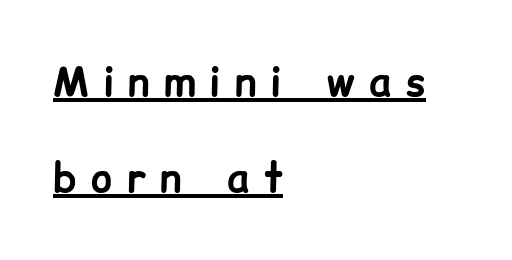
{"serif": "no", "italic": "no", "bold": "yes", "weight": "bold", "width": "normal", "stroke_contrast": "low", "x_height": "medium", "monospaced": "no", "underline": "yes", "align": "left", "line_spacing": "loose", "line_spacing_ratio": 2.41, "letter_spacing": "wide", "letter_spacing_em": 0.36, "glyph_px": 40}
